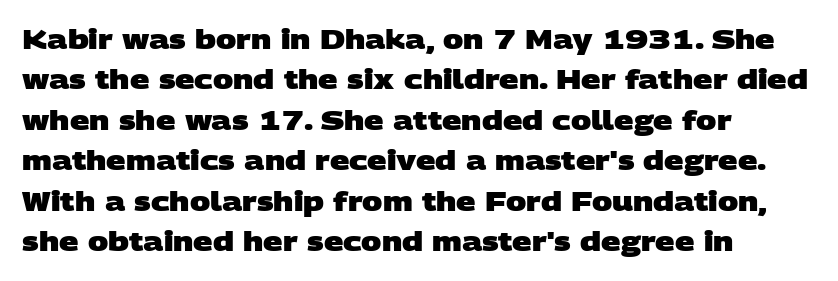
{"bold": "yes", "underline": "no", "align": "left", "line_spacing": "normal", "line_spacing_ratio": 1.5, "letter_spacing": "normal", "letter_spacing_em": 0.0, "glyph_px": 27}
